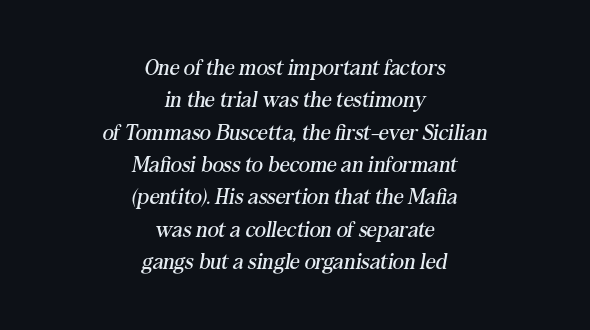
The image shows 22 px text type, italic (leaning right); set centered, normal line spacing (1.47x), normal letter spacing, not underlined.
